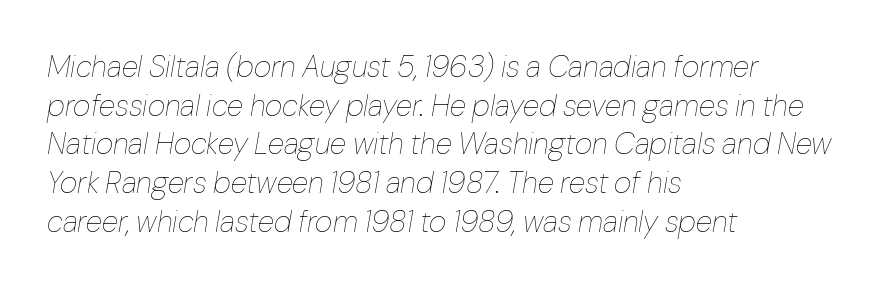
The image shows 30 px thin type, italic (leaning right); set left-aligned, normal line spacing (1.29x), normal letter spacing, not underlined; low stroke contrast and a medium x-height.
